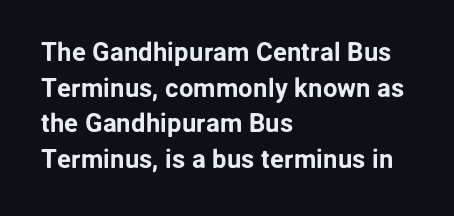
Compared with a centered layout, this one pins lines to the left instead. These lines were composed using upright roman letters. The type is set solid horizontally, with unmodified tracking. Vertical spacing — default. A bare baseline throughout the passage.
